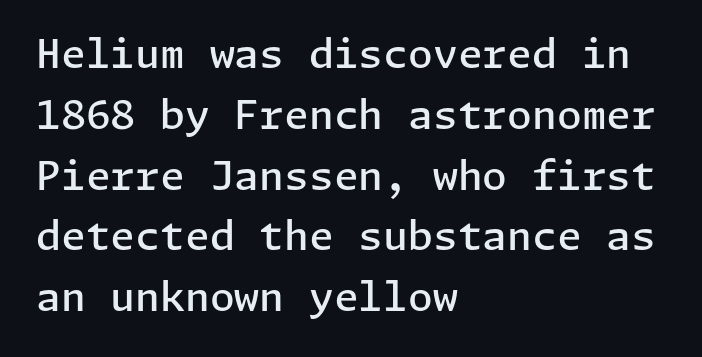
The passage shown is not underscored anywhere. Set as a demibold, roughly 600 on the weight scale. Designer's note — italics off, roman on. Nothing unusual about the tracking: characters are spaced as the font intends. Line spacing here is normal.
